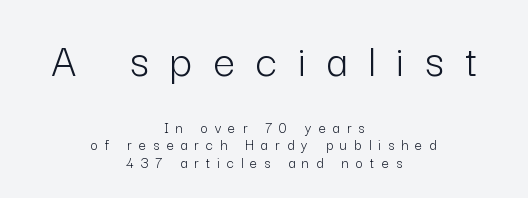
The image shows 48 px light sans-serif type, upright; set centered, tight line spacing (1.09x), unusually wide letter spacing (+0.44 em), not underlined; the first (top) block is 3.0x larger; low stroke contrast and a medium x-height.
